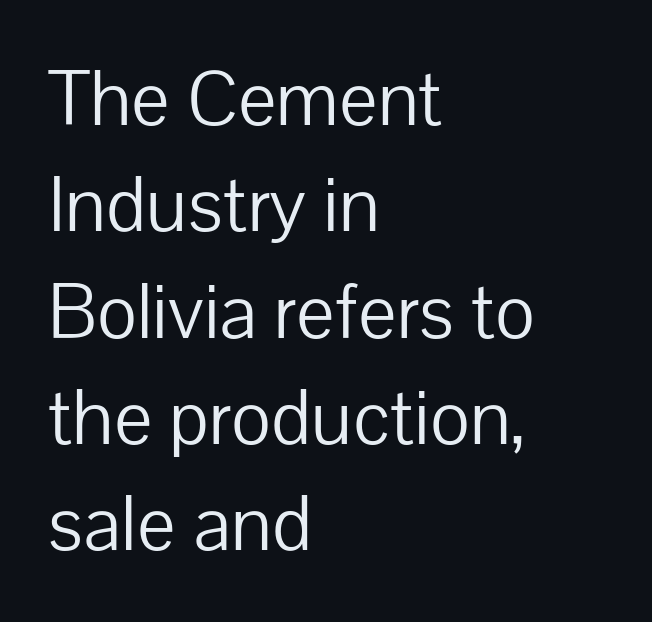
The passage shown is typed in a proportional face where columns would drift. No word sits above an underline. The paragraph has a hard left edge and a soft right edge. Grotesque or geometric, the face here clearly has no serifs. A normal amount of white space separates one row of letters from the next.
